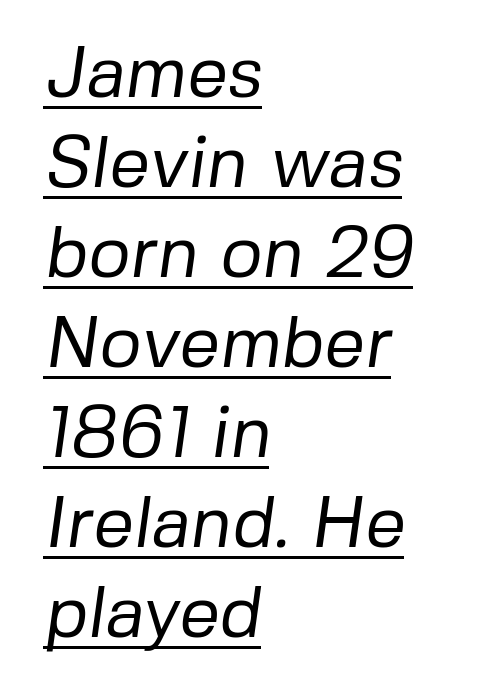
No letter is thick-stroked: the sample isn't bold. The vertical gap from one line to the next is medium. Character widths vary here, with narrow letters taking less room than wide ones. Look at the bottom of the vertical strokes: they stop flat, with no serifs.
